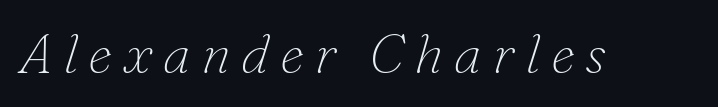
The image shows 55 px thin serif type, italic (leaning right); set not underlined; low stroke contrast and a small x-height.
